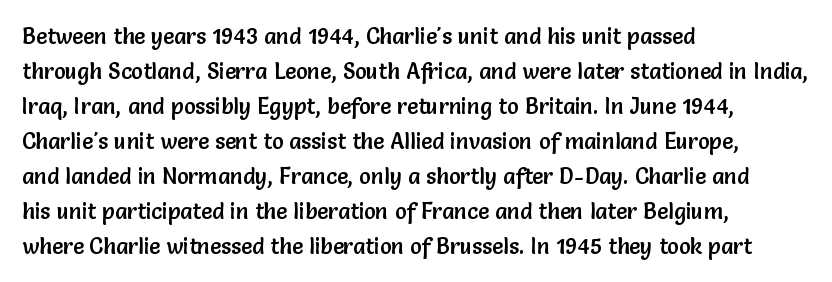
The image shows 22 px text type, upright; set left-aligned, normal line spacing (1.59x), normal letter spacing, not underlined.
